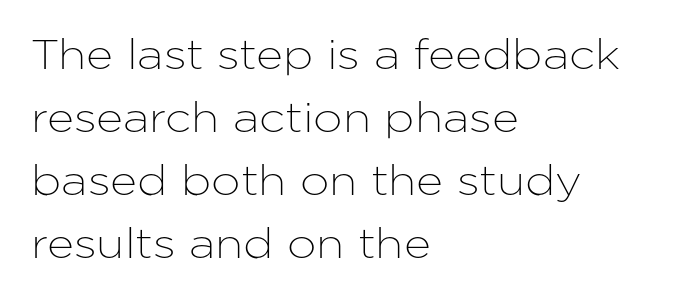
{"serif": "no", "italic": "no", "width": "normal", "stroke_contrast": "low", "x_height": "medium", "monospaced": "no", "underline": "no", "align": "left", "line_spacing": "normal", "line_spacing_ratio": 1.5, "letter_spacing": "normal", "letter_spacing_em": 0.0, "glyph_px": 42}
